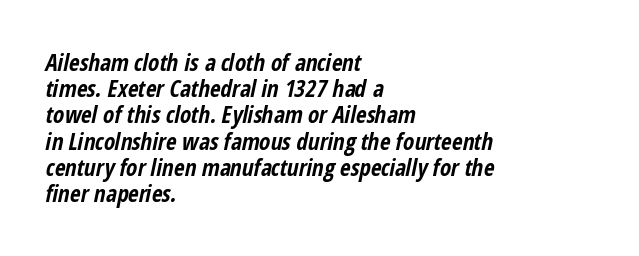
Q: Is the text bold? A: Yes.
Q: Is the text italic (slanted)? A: Yes, it leans right by about 12 degrees.
Q: Is the text underlined? A: No.
Q: How is the paragraph aligned? A: Left-aligned.
Q: Is the spacing between letters normal or unusually wide? A: Normal.
Q: Is the spacing between lines tight, normal or loose? A: Tight.
